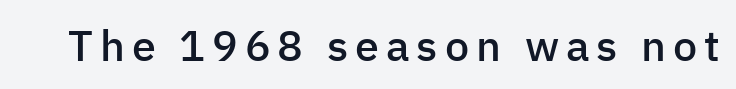
The font's upright variant was chosen for this text. Each letter keeps its own natural width here, so spacing adapts to shape. The typesetting leans somewhat heavy: a semibold. This rendering employs a face without finishing strokes, i.e., a sans-serif.
